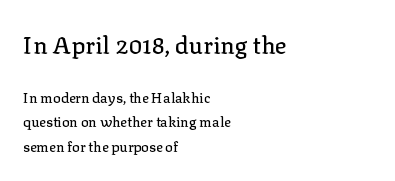
When letters stand straight like this, we call the style roman or upright. The composition opens big and finishes small. Notice how the passage keeps a crisp vertical edge on the left only. Here the glyphs are tracked normally, forming tight word shapes.
